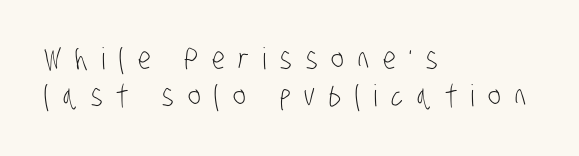
{"serif": "no", "bold": "no", "weight": "light", "width": "condensed", "stroke_contrast": "low", "x_height": "large", "monospaced": "no", "underline": "no", "align": "left", "line_spacing_ratio": 1.24, "letter_spacing": "wide", "letter_spacing_em": 0.46, "glyph_px": 30}
